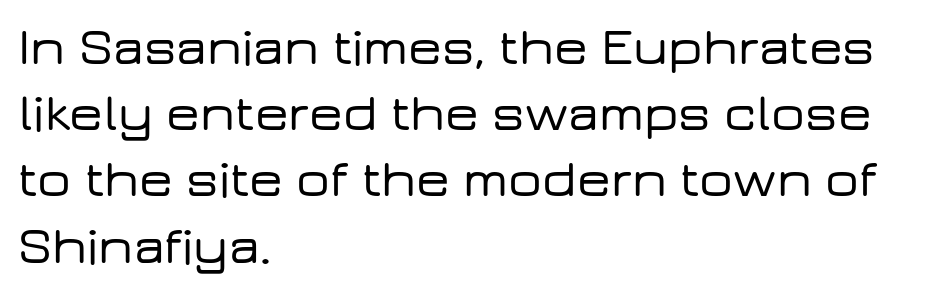
Q: Is the text italic (slanted)? A: No, it is upright.
Q: Is the typeface a serif or a sans-serif typeface? A: Sans-serif.
Q: Is the text underlined? A: No.
Q: How is the paragraph aligned? A: Left-aligned.
Q: Is the spacing between letters normal or unusually wide? A: Normal.
Q: Is the spacing between lines tight, normal or loose? A: Normal.
Q: Width (condensed, normal, or wide)? A: Wide.
Q: Stroke contrast? A: Low.
Q: x-height? A: Medium.
Q: Monospaced? A: No.
